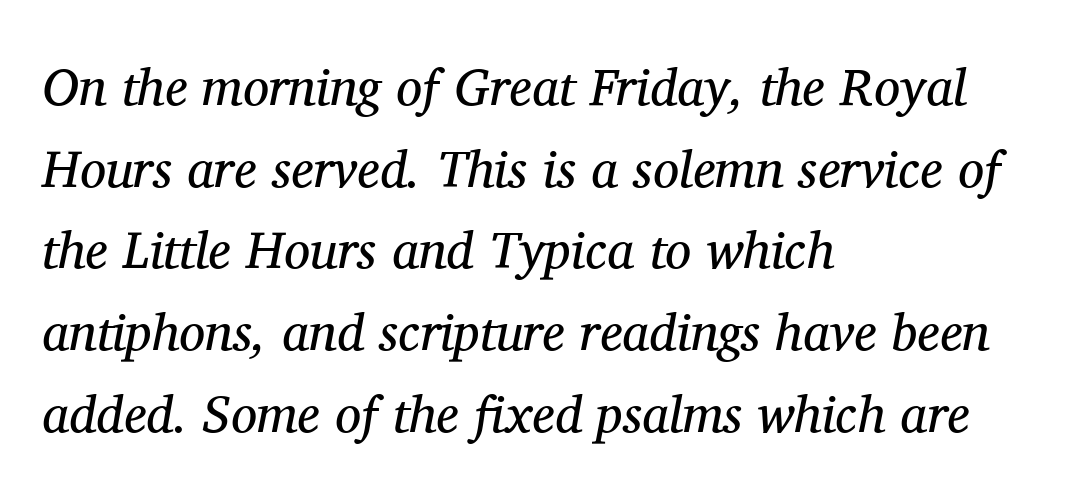
Q: Is the text bold? A: No.
Q: Is the text italic (slanted)? A: Yes, it leans right by about 11 degrees.
Q: Is the typeface a serif or a sans-serif typeface? A: Serif.
Q: Is the text underlined? A: No.
Q: How is the paragraph aligned? A: Left-aligned.
Q: Is the spacing between letters normal or unusually wide? A: Normal.
Q: Is the spacing between lines tight, normal or loose? A: Normal.
Q: Width (condensed, normal, or wide)? A: Normal.
Q: Stroke contrast? A: Medium.
Q: x-height? A: Medium.
Q: Monospaced? A: No.
